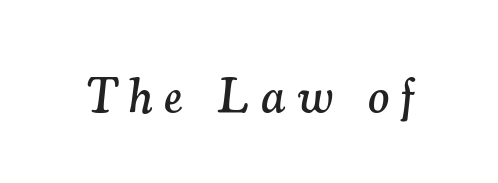
The image shows 50 px serif type, italic (leaning right); set unusually wide letter spacing (+0.24 em), not underlined; medium stroke contrast and a small x-height.
